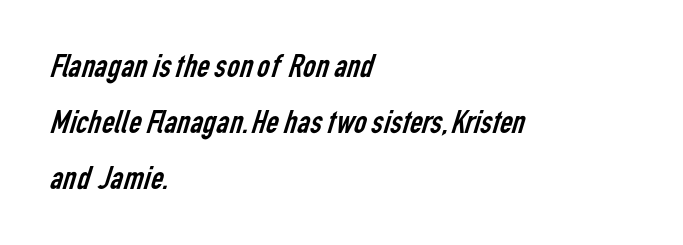
{"serif": "no", "bold": "no", "weight": "regular", "width": "condensed", "stroke_contrast": "low", "x_height": "medium", "monospaced": "no", "underline": "no", "align": "left", "line_spacing": "normal", "line_spacing_ratio": 1.6, "letter_spacing": "normal", "letter_spacing_em": 0.0, "glyph_px": 35}
